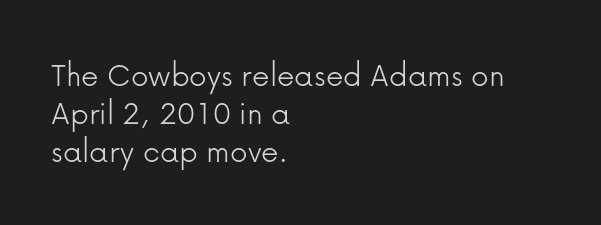
Q: Is the text bold? A: No.
Q: Is the text italic (slanted)? A: No, it is upright.
Q: Is the typeface a serif or a sans-serif typeface? A: Sans-serif.
Q: Is the text underlined? A: No.
Q: How is the paragraph aligned? A: Left-aligned.
Q: Is the spacing between letters normal or unusually wide? A: Normal.
Q: Is the spacing between lines tight, normal or loose? A: Tight.
Q: Width (condensed, normal, or wide)? A: Normal.
Q: Stroke contrast? A: Low.
Q: x-height? A: Medium.
Q: Monospaced? A: No.
